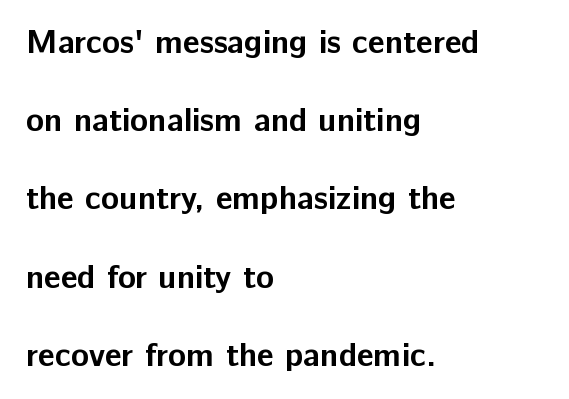
The image shows 33 px bold sans-serif type, upright; set left-aligned, loose line spacing (2.37x), normal letter spacing, not underlined; low stroke contrast and a medium x-height.
